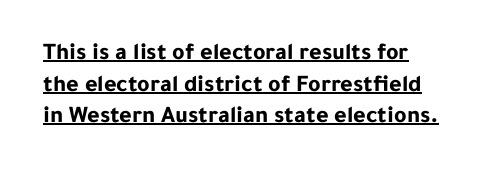
The image shows 24 px bold type, upright; set normal line spacing (1.32x), normal letter spacing, underlined.
